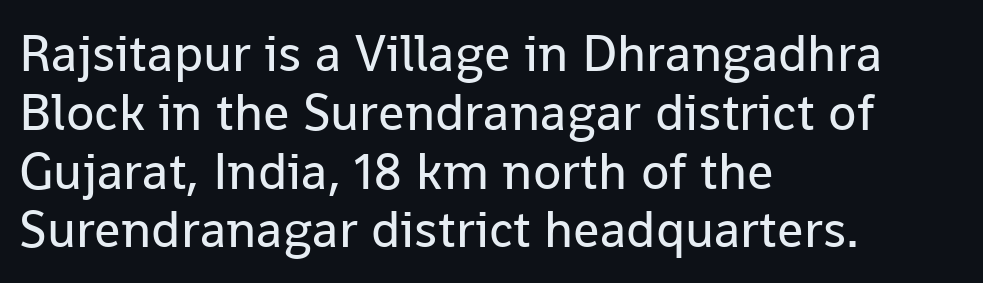
{"serif": "no", "italic": "no", "bold": "no", "weight": "regular", "width": "normal", "stroke_contrast": "low", "x_height": "medium", "monospaced": "no", "underline": "no", "align": "left", "line_spacing": "tight", "line_spacing_ratio": 1.13, "letter_spacing": "normal", "letter_spacing_em": 0.0, "glyph_px": 52}
